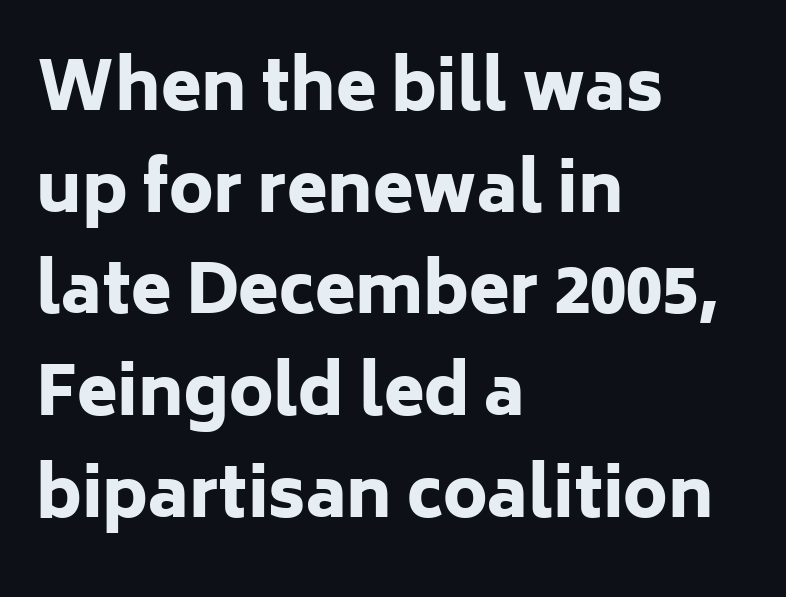
The image shows 66 px heavy sans-serif type, upright; set left-aligned, normal line spacing (1.54x), normal letter spacing, not underlined; low stroke contrast and a medium x-height.
